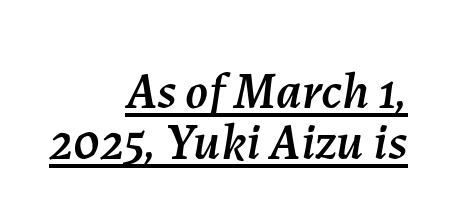
Q: Is the text italic (slanted)? A: Yes, it leans right by about 7 degrees.
Q: Is the text underlined? A: Yes.
Q: How is the paragraph aligned? A: Right-aligned.
Q: Is the spacing between letters normal or unusually wide? A: Normal.
Q: Is the spacing between lines tight, normal or loose? A: Tight.
Q: Width (condensed, normal, or wide)? A: Normal.
Q: Stroke contrast? A: Medium.
Q: x-height? A: Medium.
Q: Monospaced? A: No.
